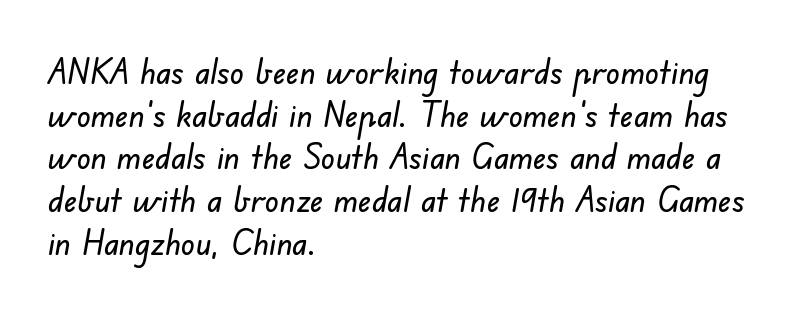
What kind of face is this? One without serifs — a sans. Note the varied advance widths — an 'i' is clearly narrower than an 'm'. Nothing unusual about the tracking: characters are spaced as the font intends. The strip under each line holds only bare page. These lines stack with their left ends in a neat column.
